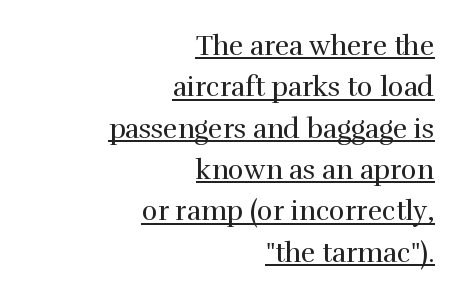
{"italic": "no", "bold": "no", "underline": "yes", "align": "right", "line_spacing": "normal", "line_spacing_ratio": 1.53, "letter_spacing": "normal", "letter_spacing_em": 0.0, "glyph_px": 27}
